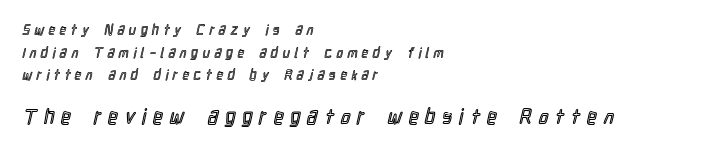
You could only call the tracking loose — the letters float apart. Successive baselines arrive at the customary interval. The passage shown is not underscored anywhere.
